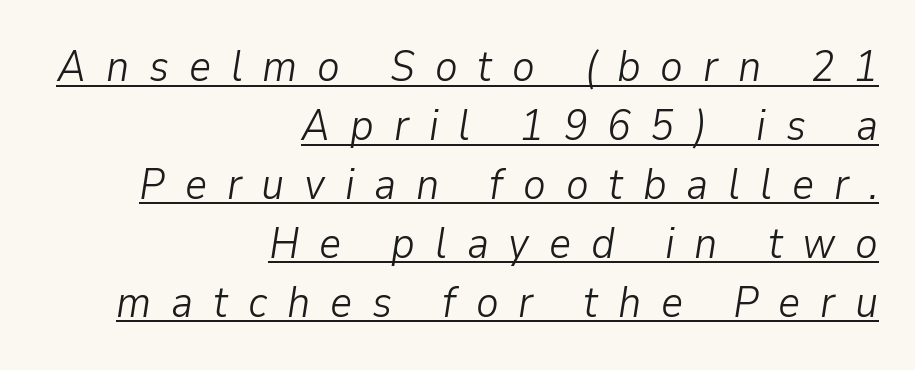
The image shows 43 px light type, italic (leaning right); set right-aligned, normal line spacing (1.37x), unusually wide letter spacing (+0.46 em), underlined; low stroke contrast and a medium x-height.
